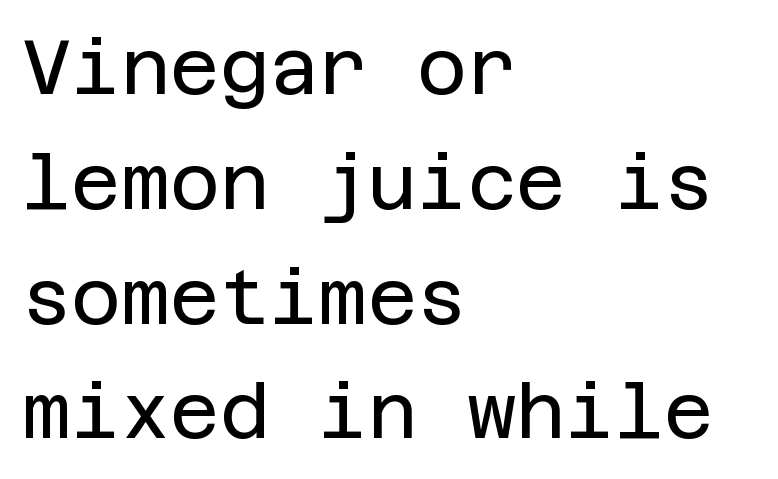
The image shows 76 px regular-weight sans-serif type, upright; set left-aligned, normal line spacing (1.51x), normal letter spacing, not underlined; low stroke contrast and a large x-height.
